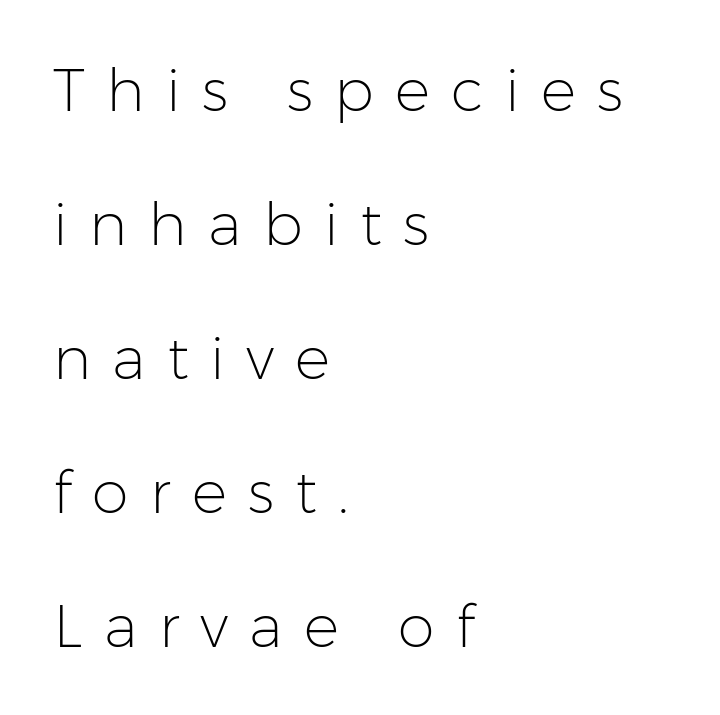
{"serif": "no", "italic": "no", "bold": "no", "weight": "light", "width": "normal", "stroke_contrast": "low", "x_height": "medium", "monospaced": "no", "underline": "no", "align": "left", "line_spacing": "loose", "line_spacing_ratio": 2.27, "letter_spacing": "wide", "letter_spacing_em": 0.36, "glyph_px": 59}
